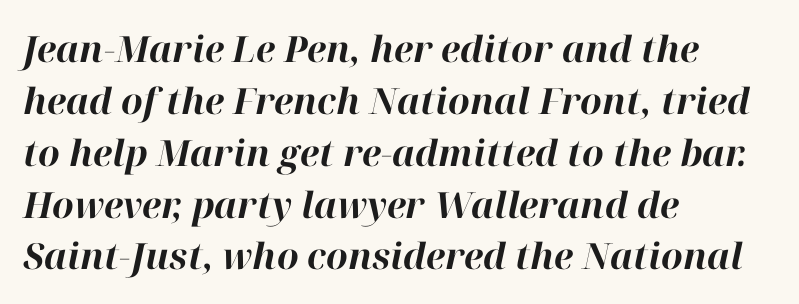
Plain, unruled lines of type. Think of a printed novel: that variable character pitch is what you see here. This sample is left-justified, so line endings fall wherever the words run out. Chunky letters — that's bold for sure.
